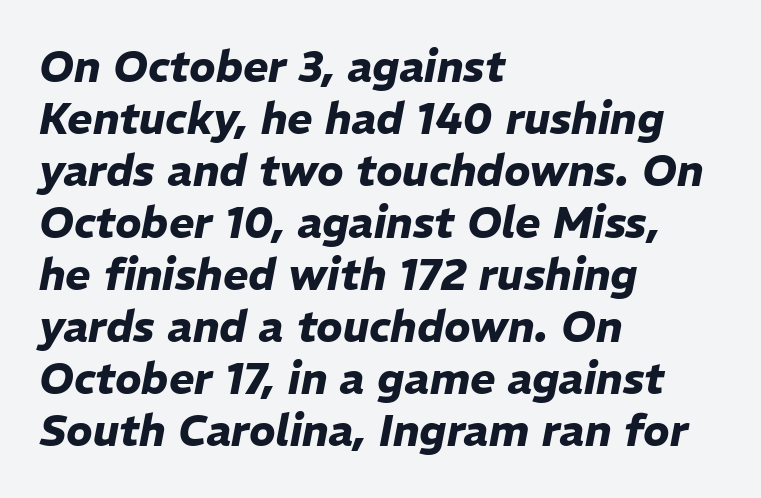
Q: Is the text bold? A: Yes.
Q: Is the text italic (slanted)? A: Yes, it leans right by about 11 degrees.
Q: Is the text underlined? A: No.
Q: How is the paragraph aligned? A: Left-aligned.
Q: Is the spacing between letters normal or unusually wide? A: Normal.
Q: Width (condensed, normal, or wide)? A: Normal.
Q: Stroke contrast? A: Low.
Q: x-height? A: Medium.
Q: Monospaced? A: No.
